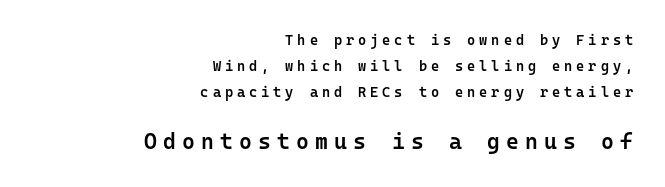
Q: Is the text bold? A: Semi-bold.
Q: Is the text italic (slanted)? A: No, it is upright.
Q: Is the text underlined? A: No.
Q: How is the paragraph aligned? A: Right-aligned.
Q: Is the spacing between letters normal or unusually wide? A: Unusually wide.
Q: Which block of text is set in a larger size, the first (top) or the second (bottom)? A: The second (bottom) one.
